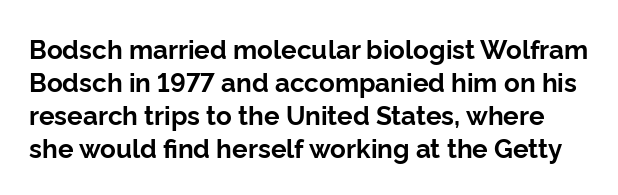
The image shows 26 px bold type, upright; set normal line spacing (1.27x), normal letter spacing, not underlined.
